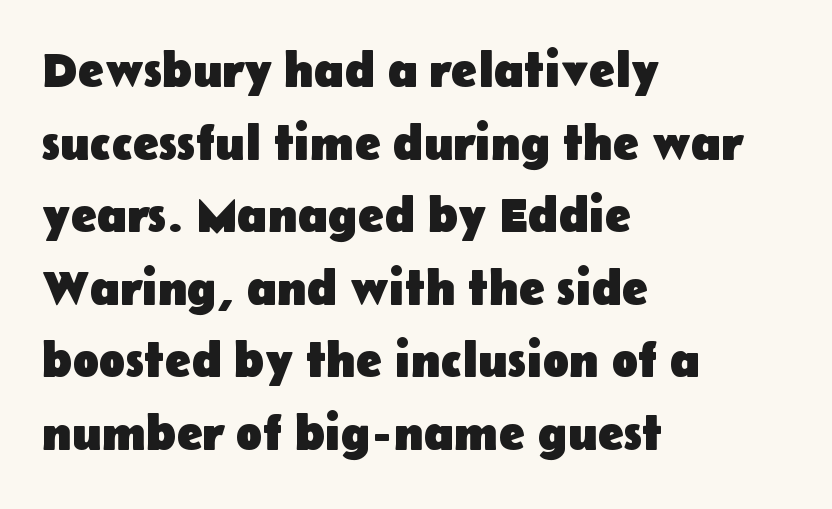
{"serif": "no", "italic": "no", "bold": "yes", "weight": "heavy", "width": "normal", "stroke_contrast": "low", "x_height": "medium", "monospaced": "no", "underline": "no", "align": "left", "line_spacing": "normal", "line_spacing_ratio": 1.48, "letter_spacing": "normal", "letter_spacing_em": 0.0, "glyph_px": 49}
